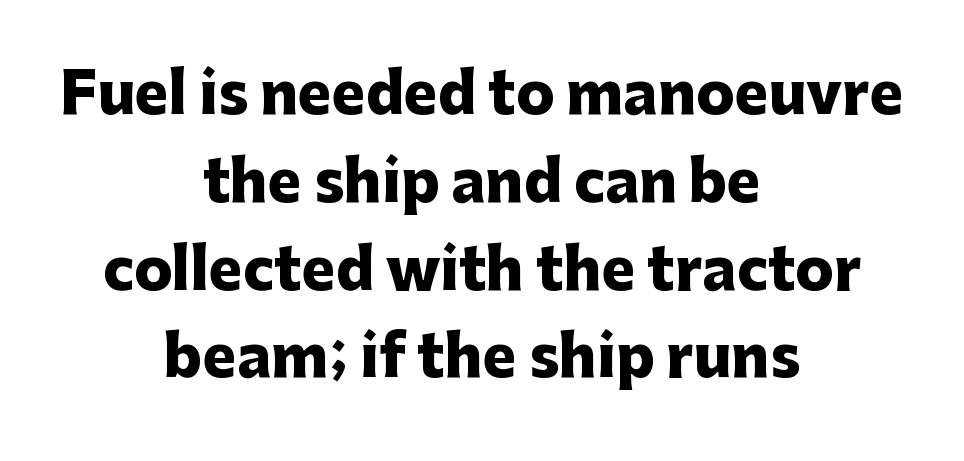
Q: Is the text bold? A: Yes.
Q: Is the text italic (slanted)? A: No, it is upright.
Q: Is the typeface a serif or a sans-serif typeface? A: Sans-serif.
Q: Is the text underlined? A: No.
Q: How is the paragraph aligned? A: Centered.
Q: Is the spacing between letters normal or unusually wide? A: Normal.
Q: Is the spacing between lines tight, normal or loose? A: Normal.
Q: Width (condensed, normal, or wide)? A: Normal.
Q: Stroke contrast? A: Low.
Q: x-height? A: Medium.
Q: Monospaced? A: No.
